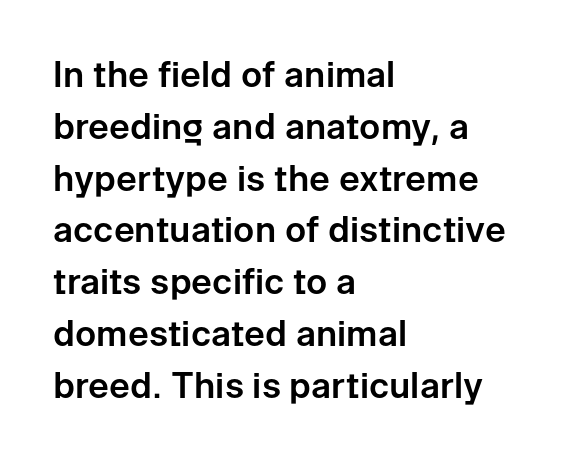
{"serif": "no", "italic": "no", "width": "normal", "stroke_contrast": "low", "x_height": "medium", "monospaced": "no", "underline": "no", "align": "left", "line_spacing": "normal", "line_spacing_ratio": 1.48, "letter_spacing": "normal", "letter_spacing_em": 0.0, "glyph_px": 35}
